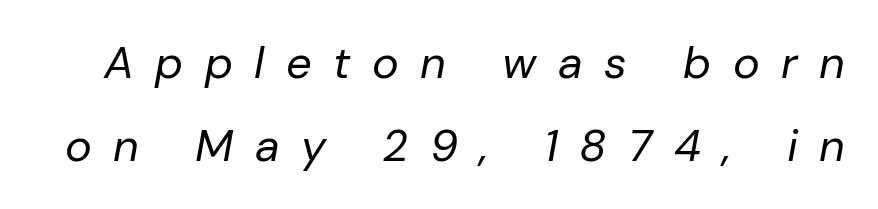
Heaviness? Minimal to ordinary, like unemphasized prose. The string is rendered with underlining switched off. The face used here has a pronounced slope to its letters. Spacing verdict: proportional, widths tailored to each character.
